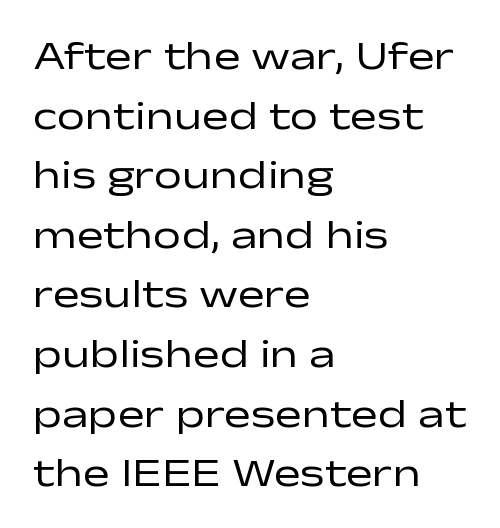
Characters remain perfectly vertical along every line. This sample is left-justified, so line endings fall wherever the words run out. Each word holds together tightly as a unit, with standard inter-letter gaps. Stems and bowls with no extra thickness — not bold.
